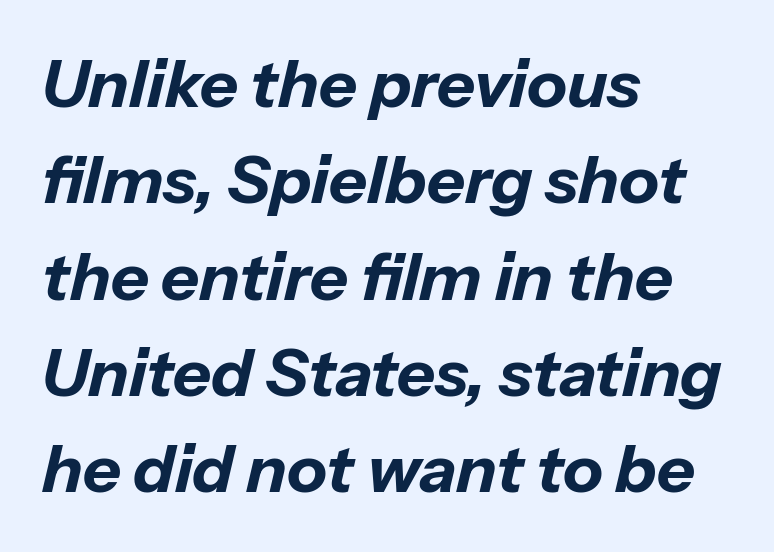
Q: Is the text bold? A: Yes.
Q: Is the text italic (slanted)? A: Yes, it leans right by about 13 degrees.
Q: Is the text underlined? A: No.
Q: How is the paragraph aligned? A: Left-aligned.
Q: Is the spacing between letters normal or unusually wide? A: Normal.
Q: Is the spacing between lines tight, normal or loose? A: Normal.
Q: Width (condensed, normal, or wide)? A: Normal.
Q: Stroke contrast? A: Low.
Q: x-height? A: Medium.
Q: Monospaced? A: No.
